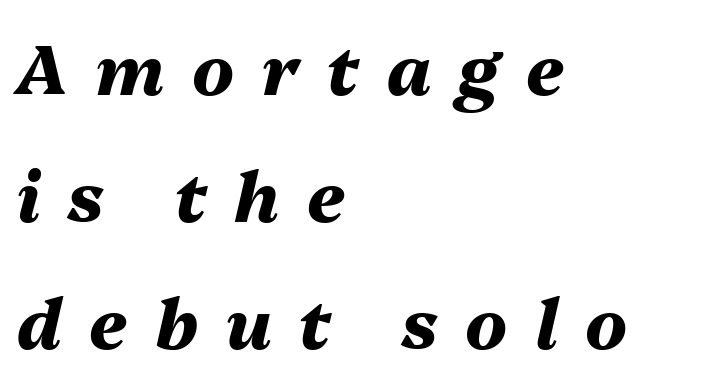
Proportional: the letters do not fall into vertical columns. Is the type slanted? Yes — the strokes lean at a clear angle. All the whitespace from short lines collects on the right. Students, note that the glyphs here are deliberately spaced far apart. Stroke thickness is high; the sample reads as a true bold.
